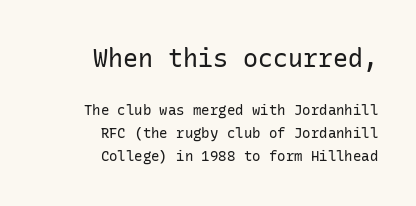
The image shows 25 px text type, upright; set right-aligned, normal line spacing (1.65x), normal letter spacing, not underlined; the first (top) block is 1.79x larger.
